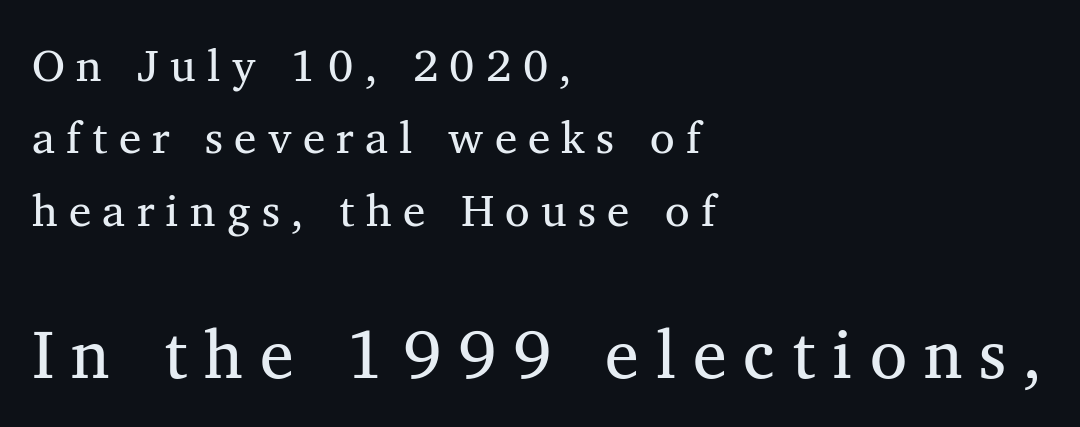
{"serif": "yes", "italic": "no", "bold": "no", "weight": "regular", "width": "normal", "stroke_contrast": "medium", "x_height": "medium", "monospaced": "no", "underline": "no", "align": "left", "line_spacing": "normal", "line_spacing_ratio": 1.61, "letter_spacing": "wide", "letter_spacing_em": 0.25, "larger_block": "second", "size_ratio": 1.51, "glyph_px": 68}
